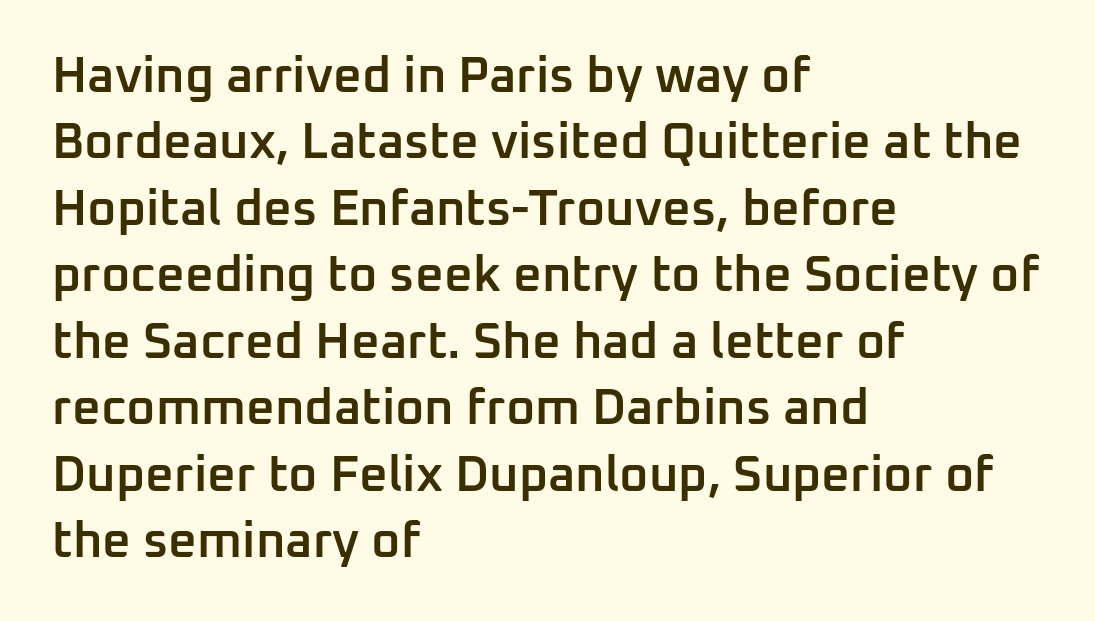
Q: Is the text bold? A: Semi-bold.
Q: Is the text italic (slanted)? A: No, it is upright.
Q: Is the typeface a serif or a sans-serif typeface? A: Sans-serif.
Q: Is the text underlined? A: No.
Q: How is the paragraph aligned? A: Left-aligned.
Q: Is the spacing between letters normal or unusually wide? A: Normal.
Q: Is the spacing between lines tight, normal or loose? A: Normal.
Q: Width (condensed, normal, or wide)? A: Normal.
Q: Stroke contrast? A: Low.
Q: x-height? A: Medium.
Q: Monospaced? A: No.
